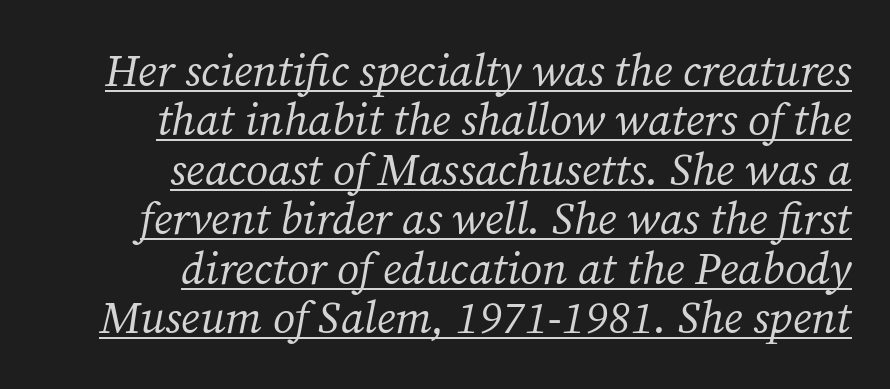
Q: Is the text bold? A: No.
Q: Is the text italic (slanted)? A: Yes, it leans right by about 12 degrees.
Q: Is the typeface a serif or a sans-serif typeface? A: Serif.
Q: Is the text underlined? A: Yes.
Q: How is the paragraph aligned? A: Right-aligned.
Q: Is the spacing between letters normal or unusually wide? A: Normal.
Q: Is the spacing between lines tight, normal or loose? A: Tight.
Q: Width (condensed, normal, or wide)? A: Normal.
Q: Stroke contrast? A: Medium.
Q: x-height? A: Medium.
Q: Monospaced? A: No.
